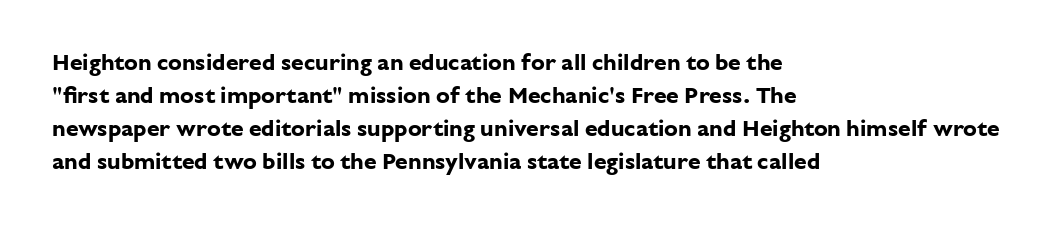
The gaps between neighbouring characters are ordinary and unremarkable. A dark, heavy texture on the line: the type is bold. Leftover space on each line is placed entirely after the last word. Reading down the column, the eye jumps a familiar distance to each next line. This is the regular roman posture of the typeface.
